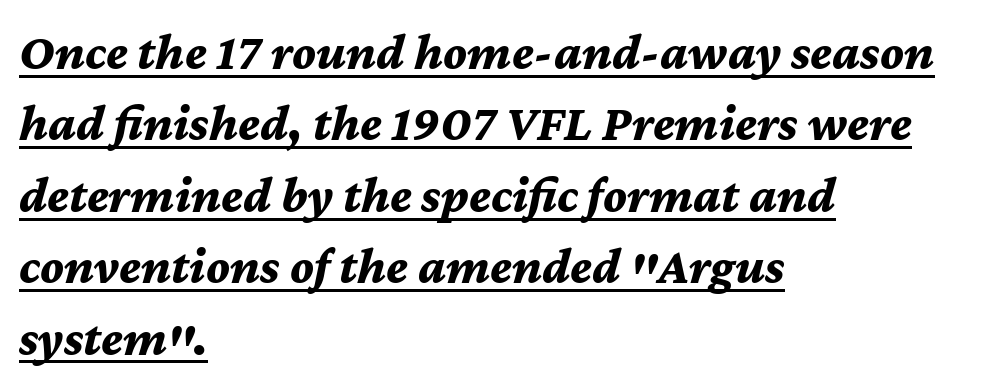
A continuous stroke trails under the words, as in a hyperlink. Each letter keeps its own natural width here, so spacing adapts to shape. Notice how descenders clear the ascenders below comfortably — that's standard leading. The rendering applies a slant to the glyphs. Compared with an ordinary text face, these strokes are far heavier — a full bold. These lines keep a tight, regular rhythm from letter to letter.
